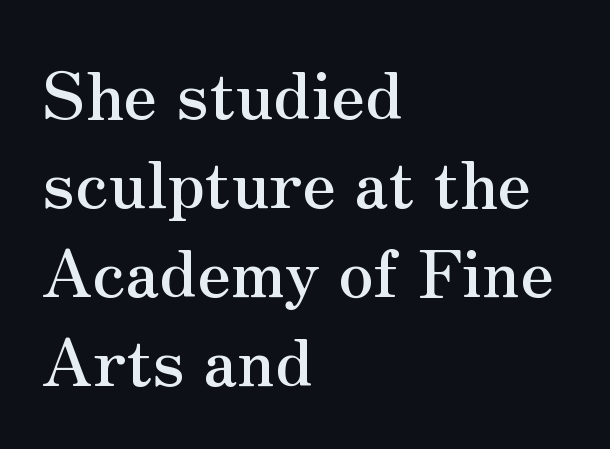
Q: Is the text italic (slanted)? A: No, it is upright.
Q: Is the typeface a serif or a sans-serif typeface? A: Serif.
Q: Is the text underlined? A: No.
Q: How is the paragraph aligned? A: Left-aligned.
Q: Is the spacing between letters normal or unusually wide? A: Normal.
Q: Is the spacing between lines tight, normal or loose? A: Normal.
Q: Width (condensed, normal, or wide)? A: Normal.
Q: Stroke contrast? A: Medium.
Q: x-height? A: Small.
Q: Monospaced? A: No.
